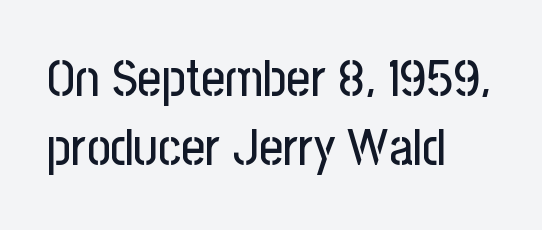
{"serif": "no", "italic": "no", "width": "condensed", "stroke_contrast": "low", "x_height": "medium", "monospaced": "no", "underline": "no", "align": "left", "line_spacing": "normal", "line_spacing_ratio": 1.33, "letter_spacing": "normal", "letter_spacing_em": 0.0, "glyph_px": 52}
